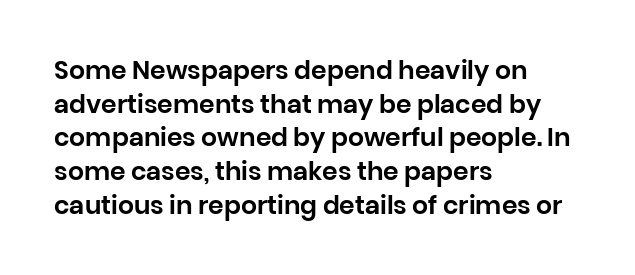
The image shows 25 px text type, upright; set left-aligned, normal line spacing (1.35x), normal letter spacing, not underlined.
